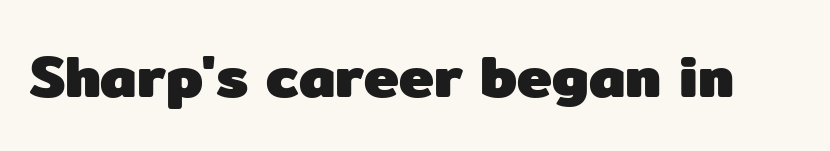
{"serif": "no", "italic": "no", "bold": "yes", "weight": "heavy", "width": "normal", "stroke_contrast": "low", "x_height": "medium", "monospaced": "no", "underline": "no", "letter_spacing": "normal", "letter_spacing_em": 0.0, "glyph_px": 59}
